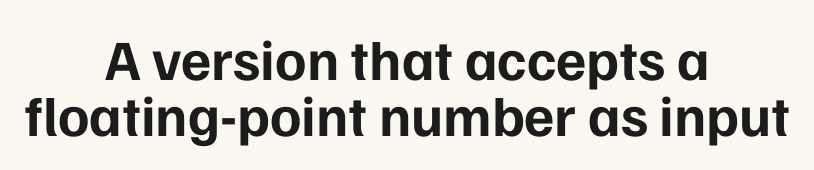
The image shows 57 px bold sans-serif type, upright; set centered, tight line spacing (0.98x), normal letter spacing, not underlined; low stroke contrast and a medium x-height.
